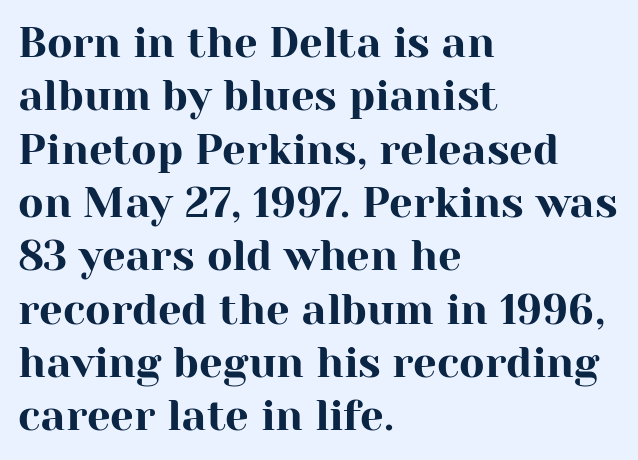
The image shows 42 px serif type, upright; set left-aligned, normal line spacing (1.27x), normal letter spacing, not underlined; high stroke contrast and a medium x-height.
